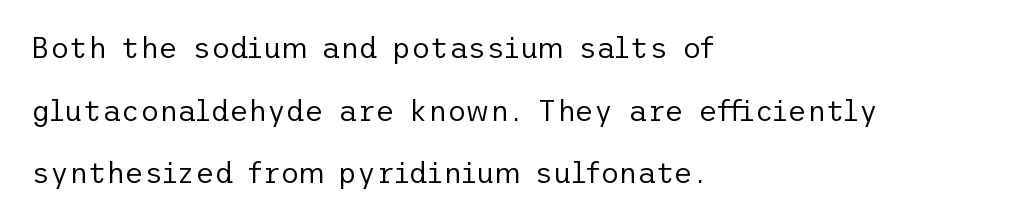
The image shows 29 px regular-weight sans-serif type, upright; set left-aligned, loose line spacing (2.16x), normal letter spacing, not underlined; low stroke contrast and a medium x-height.
